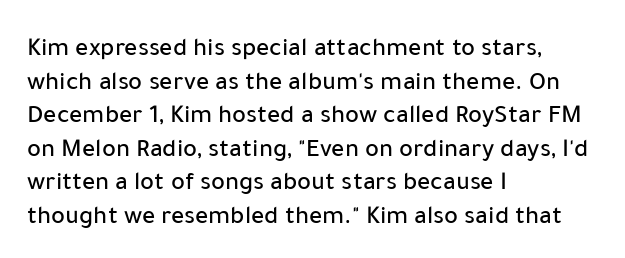
The zone under the glyphs is completely vacant. Line starts are locked; line ends wander. Look at the tracking — it's just the regular setting, nothing added. Horizontal bands of white between lines are of average thickness.
